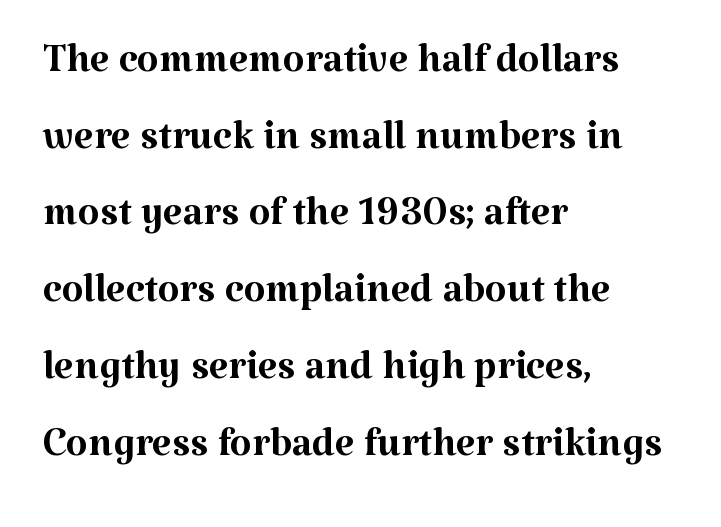
The image shows 56 px regular-weight serif type, upright; set left-aligned, normal line spacing (1.37x), normal letter spacing, not underlined; medium stroke contrast and a medium x-height.
